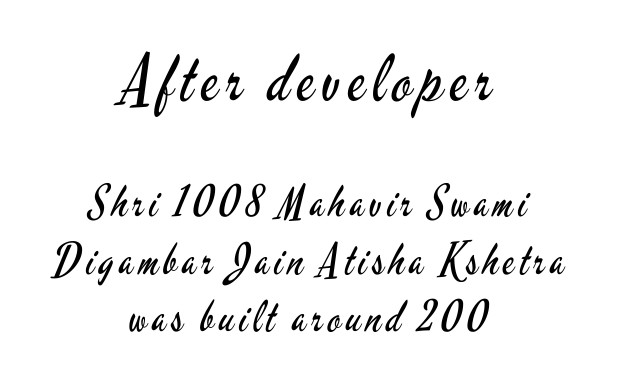
{"serif": "no", "bold": "no", "weight": "regular", "width": "condensed", "stroke_contrast": "low", "x_height": "small", "monospaced": "no", "underline": "no", "align": "center", "line_spacing": "normal", "line_spacing_ratio": 1.34, "larger_block": "first", "size_ratio": 1.49, "glyph_px": 64}
